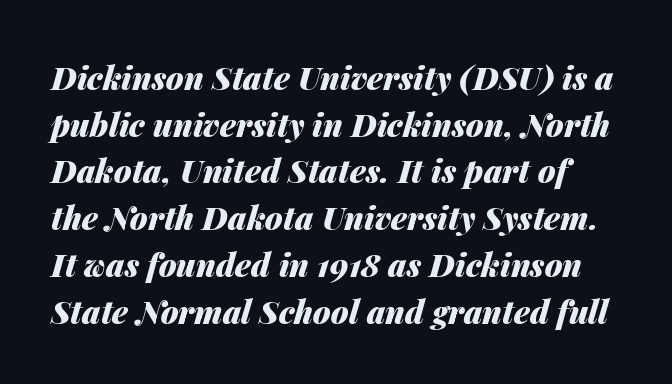
Q: Is the text bold? A: Yes.
Q: Is the text italic (slanted)? A: Yes, it leans right by about 14 degrees.
Q: Is the text underlined? A: No.
Q: Is the spacing between letters normal or unusually wide? A: Normal.
Q: Is the spacing between lines tight, normal or loose? A: Normal.
Q: Width (condensed, normal, or wide)? A: Normal.
Q: Stroke contrast? A: Medium.
Q: x-height? A: Medium.
Q: Monospaced? A: No.
